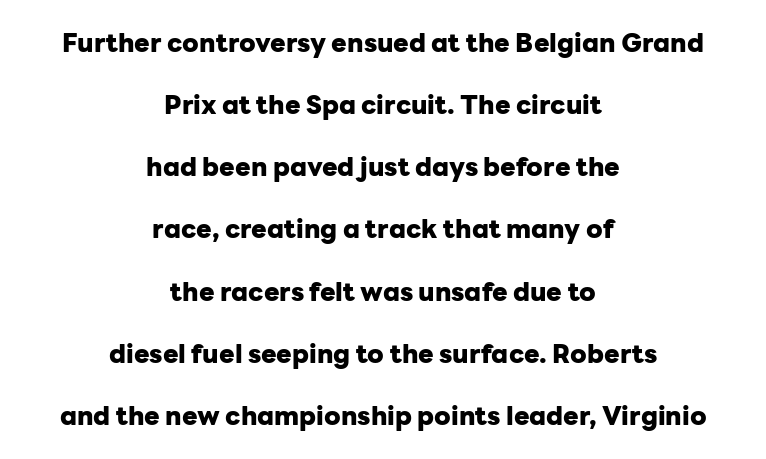
The image shows 26 px bold type, upright; set centered, loose line spacing (2.39x), normal letter spacing, not underlined.
